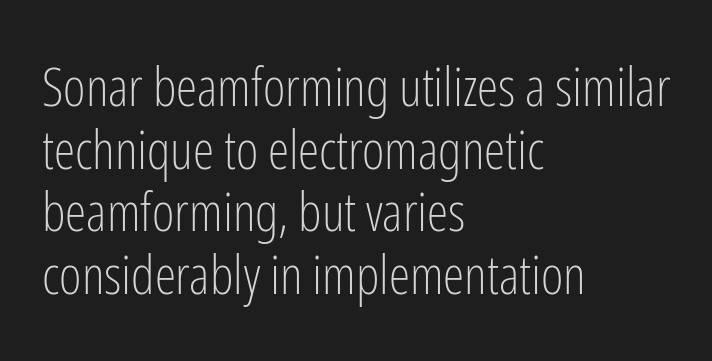
Students, note that the glyphs here touch the page at normal intervals. Honestly, there is no underline to notice here at all. No italicization has been applied; the sample stays upright. The strokes are not fattened; the text isn't bold. Line starts are locked; line ends wander. Stroke terminals: plain, sans-serif.
